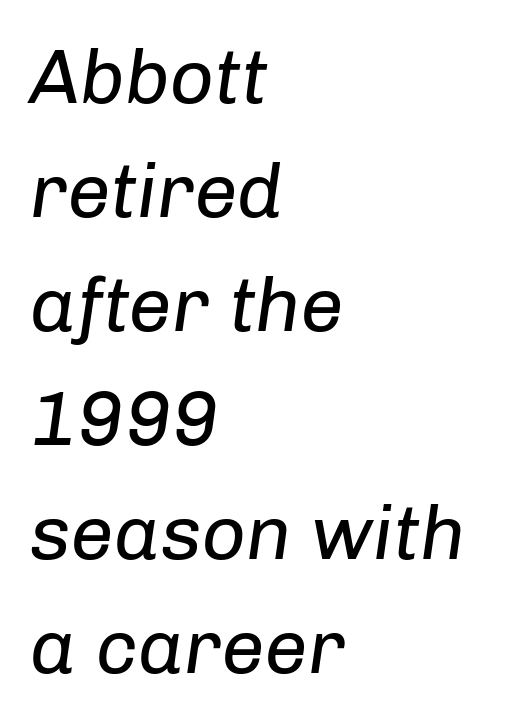
A typesetter would call this proportional, since set widths differ per character. A typesetter would mark this as italic. Default kerning and tracking; the words read as compact shapes. The baseline area is clear. Reading down the column, the eye jumps a familiar distance to each next line.
